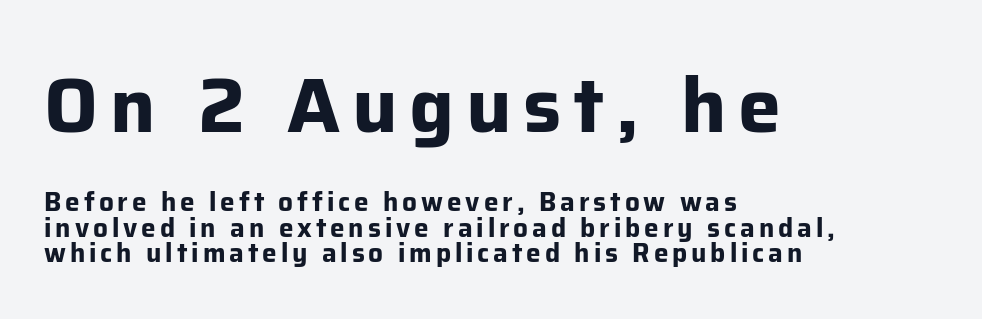
Very little white space separates one row of letters from the next. Notice how the passage keeps a crisp vertical edge on the left only. Emphasis by weight is at full strength: bold. The strip under each line holds only bare page. The designer gave the opening block more size than the closing block. Nope, no serifs anywhere on these letters.
